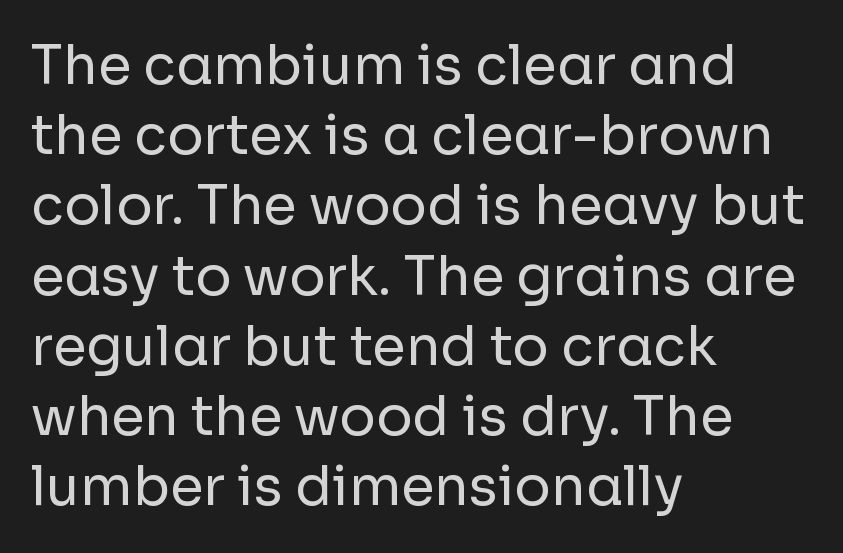
The image shows 54 px regular-weight sans-serif type, upright; set left-aligned, normal line spacing (1.3x), normal letter spacing, not underlined; low stroke contrast and a medium x-height.
